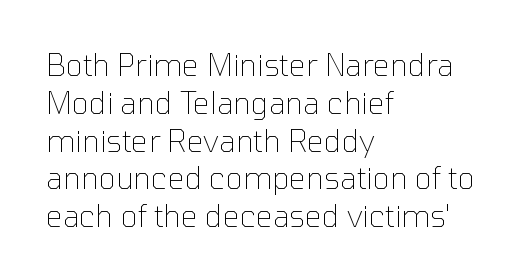
{"serif": "no", "italic": "no", "bold": "no", "weight": "thin", "width": "normal", "stroke_contrast": "low", "x_height": "medium", "monospaced": "no", "underline": "no", "align": "left", "line_spacing": "normal", "line_spacing_ratio": 1.26, "letter_spacing": "normal", "letter_spacing_em": 0.0, "glyph_px": 30}
